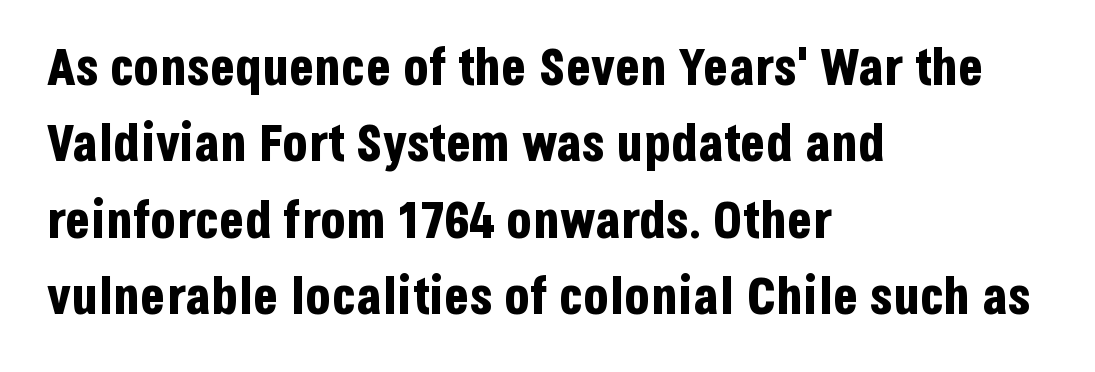
A typesetter would call this proportional, since set widths differ per character. If you measured baseline to baseline, you'd find a middling distance. Tracking value appears to be zero — textbook default spacing. Unlike italic type, these characters show no tilt at all. What kind of face is this? One without serifs — a sans. Heavy, bold letterforms.
